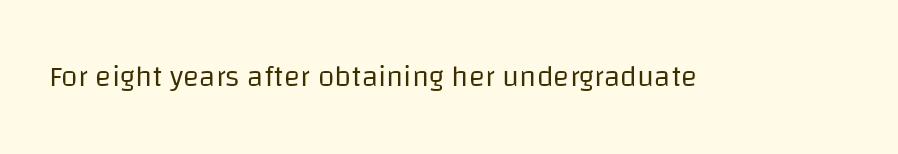
This is not heavy type; no bold has been used. Here the designer chose a conventional face with non-uniform glyph widths. This is roman type, the default non-slanted kind. Classification — sans serif.
